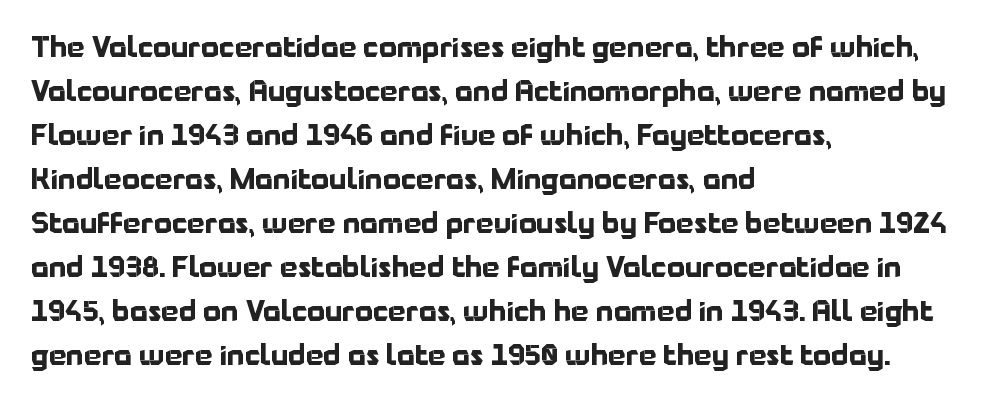
The image shows 28 px bold sans-serif type, upright; set left-aligned, normal line spacing (1.57x), normal letter spacing, not underlined; low stroke contrast and a medium x-height.
